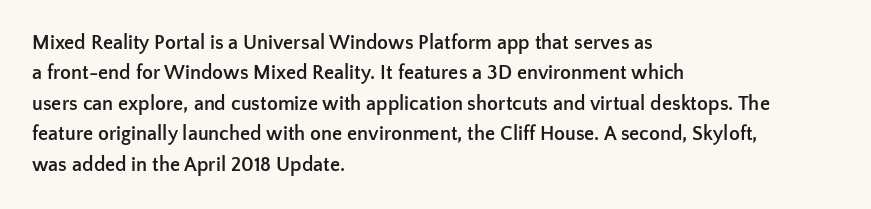
The image shows 20 px bold type, upright; set left-aligned, normal line spacing (1.52x), normal letter spacing, not underlined.
